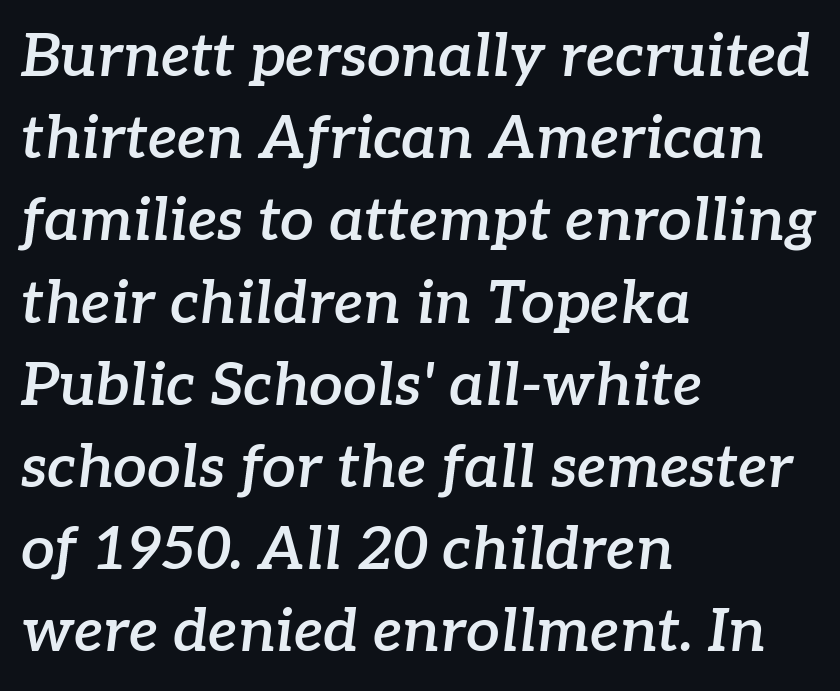
The lines are quadded left. Unlike a clean sans, this face finishes its strokes with serifs. What's the leading like? Ordinary, nothing unusual. Varying glyph widths throughout — classic text-font behaviour.
